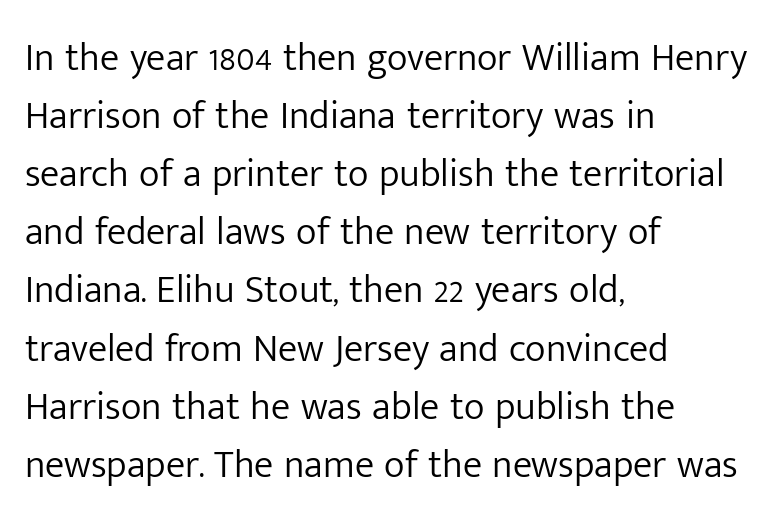
Regarding serifs, this sample does without them. Nobody drew a line under any word here. Think of a printed novel: that variable character pitch is what you see here. Heaviness? Minimal to ordinary, like unemphasized prose. The rag falls on the right side of this text block.
